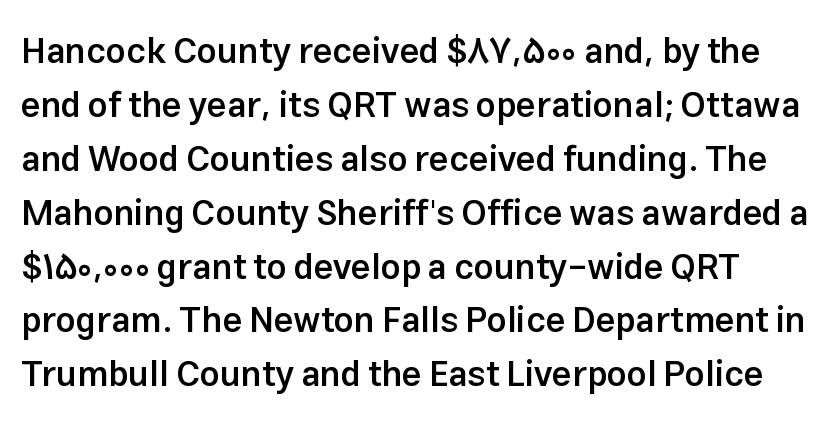
The image shows 35 px semibold sans-serif type, upright; set normal line spacing (1.54x), normal letter spacing, not underlined; low stroke contrast and a medium x-height.
